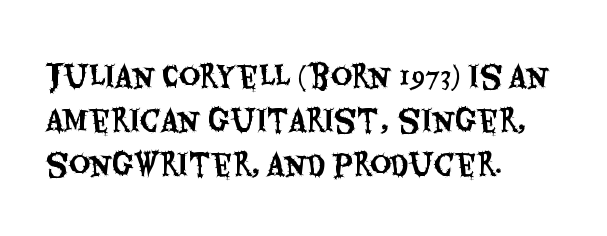
Q: Is the text italic (slanted)? A: No, it is upright.
Q: Is the typeface a serif or a sans-serif typeface? A: Sans-serif.
Q: Is the text underlined? A: No.
Q: How is the paragraph aligned? A: Left-aligned.
Q: Is the spacing between letters normal or unusually wide? A: Normal.
Q: Is the spacing between lines tight, normal or loose? A: Normal.
Q: Width (condensed, normal, or wide)? A: Condensed.
Q: Stroke contrast? A: Medium.
Q: x-height? A: Large.
Q: Monospaced? A: No.
